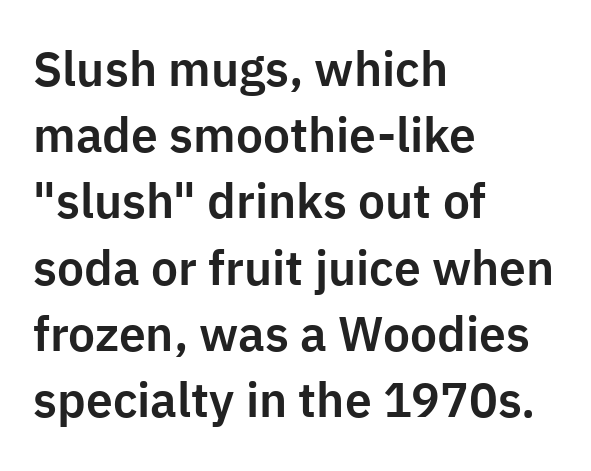
{"serif": "no", "italic": "no", "width": "normal", "stroke_contrast": "low", "x_height": "medium", "monospaced": "no", "underline": "no", "align": "left", "line_spacing": "normal", "line_spacing_ratio": 1.38, "letter_spacing": "normal", "letter_spacing_em": 0.0, "glyph_px": 48}
